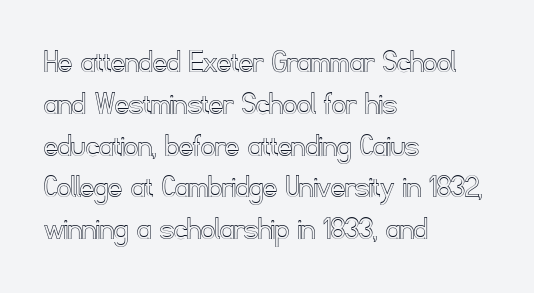
{"italic": "no", "width": "normal", "x_height": "small", "monospaced": "no", "underline": "no", "align": "left", "line_spacing_ratio": 1.23, "letter_spacing": "normal", "letter_spacing_em": 0.0, "glyph_px": 34}
